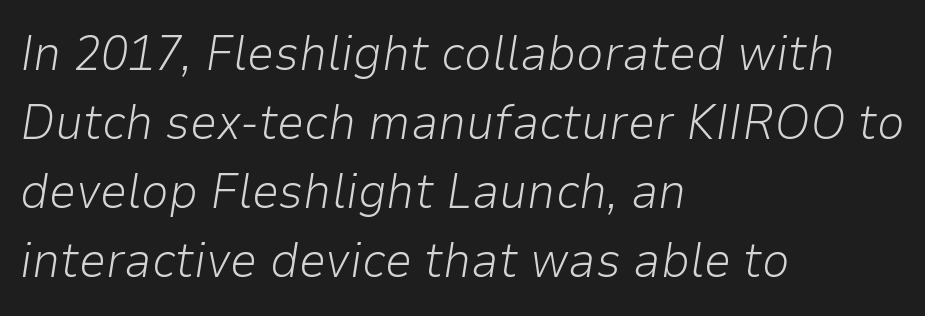
Q: Is the text bold? A: No.
Q: Is the text italic (slanted)? A: Yes, it leans right by about 9 degrees.
Q: Is the text underlined? A: No.
Q: How is the paragraph aligned? A: Left-aligned.
Q: Is the spacing between letters normal or unusually wide? A: Normal.
Q: Is the spacing between lines tight, normal or loose? A: Normal.
Q: Width (condensed, normal, or wide)? A: Normal.
Q: Stroke contrast? A: Low.
Q: x-height? A: Medium.
Q: Monospaced? A: No.
